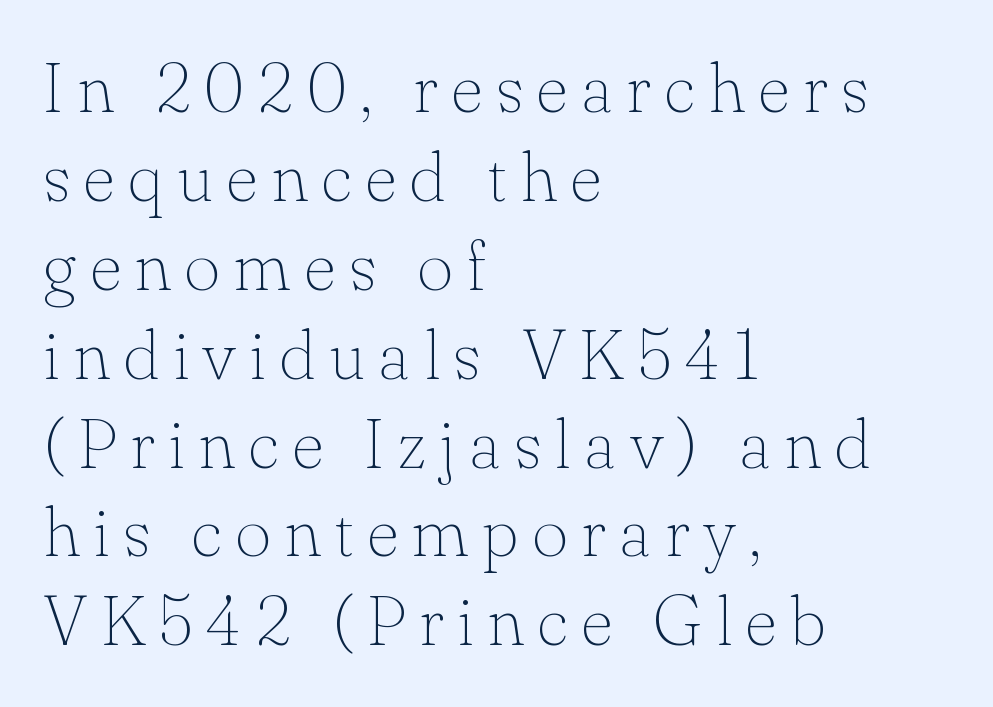
{"serif": "yes", "italic": "no", "bold": "no", "weight": "thin", "width": "normal", "stroke_contrast": "low", "x_height": "small", "monospaced": "no", "underline": "no", "align": "left", "line_spacing": "normal", "line_spacing_ratio": 1.27, "glyph_px": 70}
